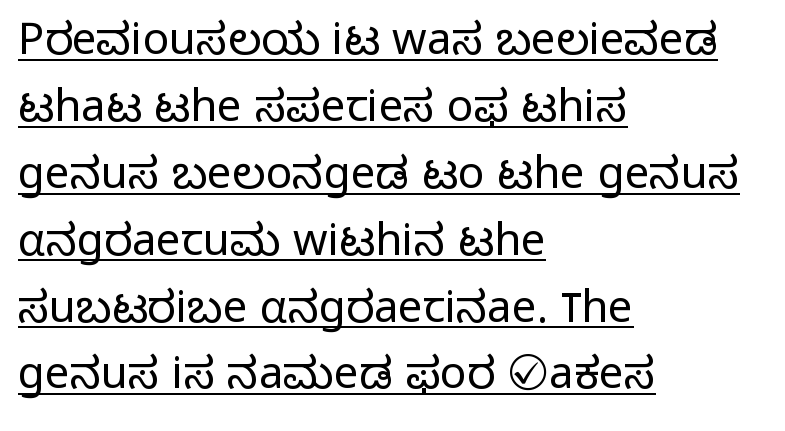
{"serif": "no", "italic": "no", "bold": "no", "weight": "light", "width": "normal", "stroke_contrast": "low", "x_height": "medium", "monospaced": "no", "underline": "yes", "align": "left", "line_spacing": "normal", "line_spacing_ratio": 1.52, "letter_spacing": "normal", "letter_spacing_em": 0.0, "glyph_px": 44}
